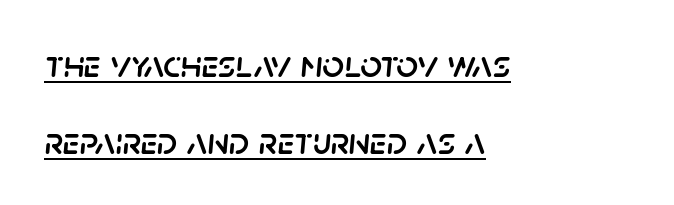
The image shows 38 px text type, italic (leaning right); set left-aligned, loose line spacing (2.03x), normal letter spacing, underlined; low stroke contrast and a large x-height.
